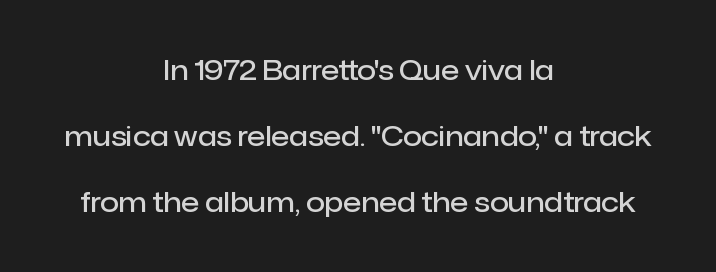
{"italic": "no", "bold": "semi", "underline": "no", "align": "center", "line_spacing": "loose", "line_spacing_ratio": 2.45, "letter_spacing": "normal", "letter_spacing_em": 0.0, "glyph_px": 27}
